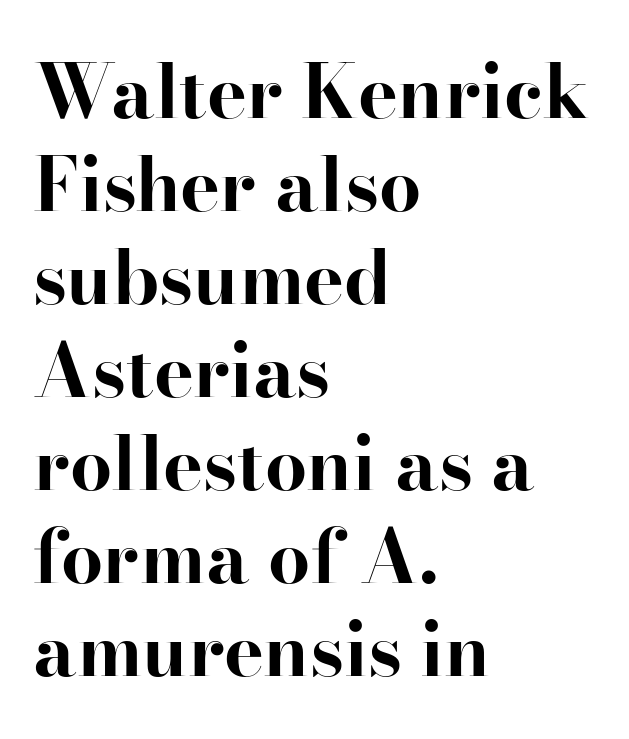
The image shows 75 px bold serif type, upright; set left-aligned, line spacing 1.24x, normal letter spacing, not underlined; high stroke contrast and a small x-height.
